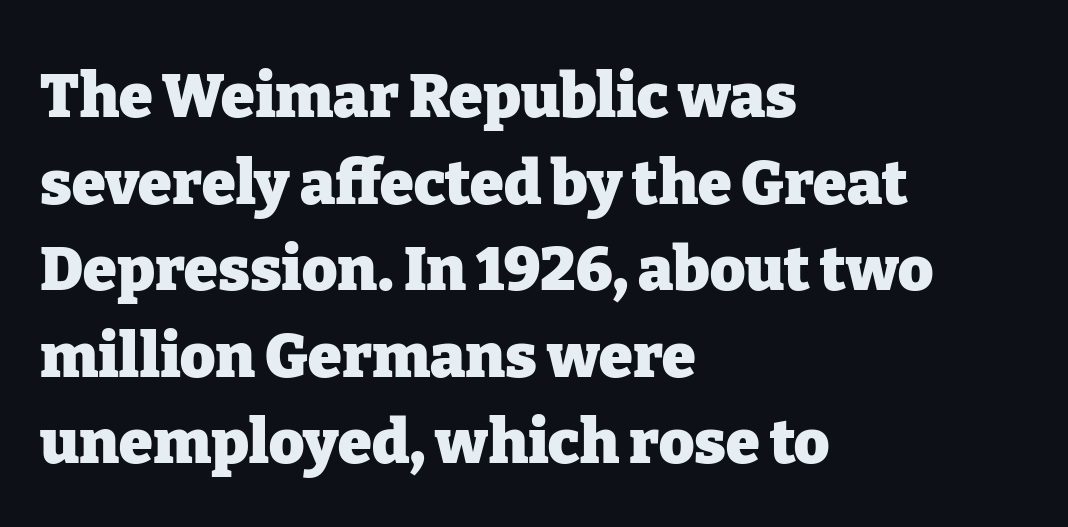
{"serif": "yes", "italic": "no", "bold": "yes", "weight": "heavy", "width": "normal", "stroke_contrast": "low", "x_height": "medium", "monospaced": "no", "underline": "no", "align": "left", "line_spacing": "normal", "line_spacing_ratio": 1.42, "letter_spacing": "normal", "letter_spacing_em": 0.0, "glyph_px": 61}
